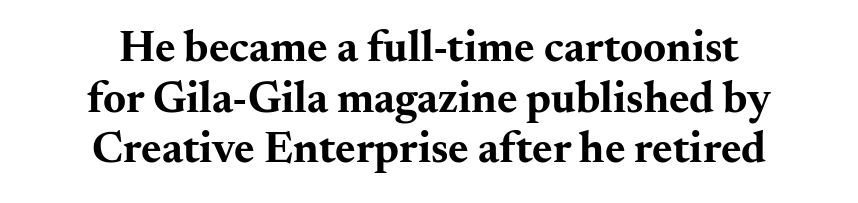
{"serif": "yes", "italic": "no", "bold": "yes", "weight": "bold", "width": "wide", "stroke_contrast": "medium", "x_height": "small", "monospaced": "no", "underline": "no", "align": "center", "line_spacing": "tight", "line_spacing_ratio": 1.15, "letter_spacing": "normal", "letter_spacing_em": 0.0, "glyph_px": 44}
